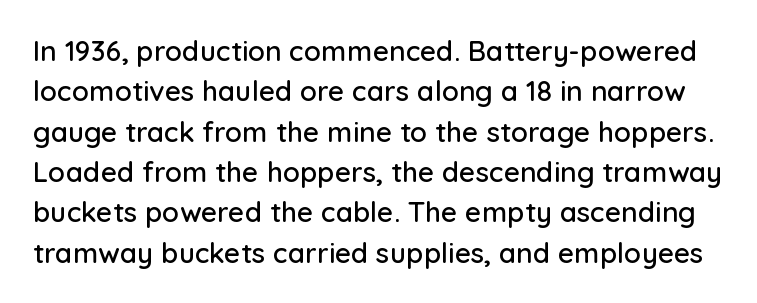
Q: Is the text italic (slanted)? A: No, it is upright.
Q: Is the typeface a serif or a sans-serif typeface? A: Sans-serif.
Q: Is the text underlined? A: No.
Q: Is the spacing between letters normal or unusually wide? A: Normal.
Q: Is the spacing between lines tight, normal or loose? A: Normal.
Q: Width (condensed, normal, or wide)? A: Normal.
Q: Stroke contrast? A: Low.
Q: x-height? A: Medium.
Q: Monospaced? A: No.
